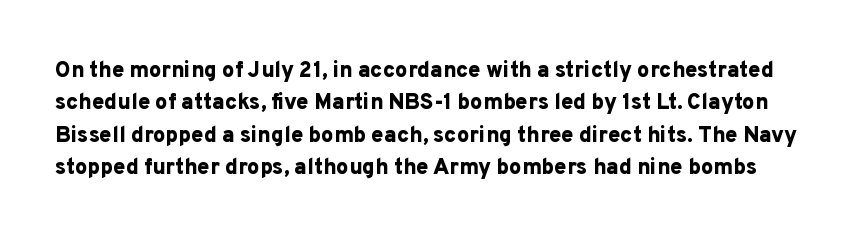
The image shows 22 px bold type, upright; set normal line spacing (1.47x), normal letter spacing, not underlined.
